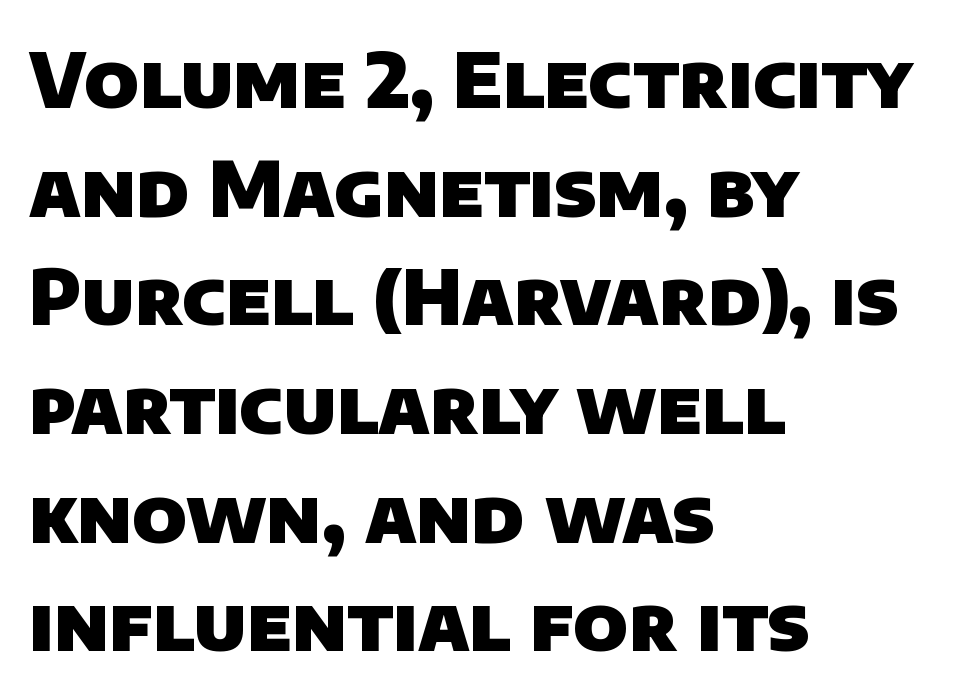
The image shows 76 px heavy sans-serif type; set left-aligned, normal line spacing (1.43x), normal letter spacing, not underlined; low stroke contrast and a large x-height.
